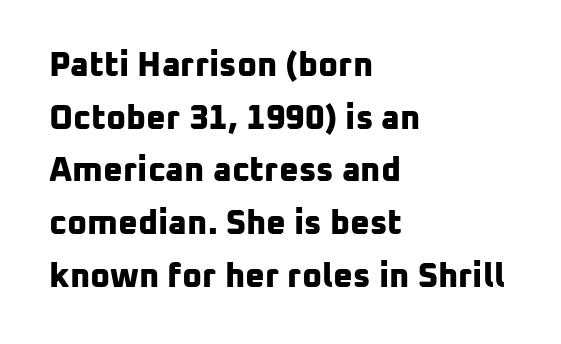
{"serif": "no", "bold": "yes", "weight": "bold", "width": "normal", "stroke_contrast": "low", "x_height": "medium", "monospaced": "no", "underline": "no", "align": "left", "line_spacing": "normal", "line_spacing_ratio": 1.55, "letter_spacing": "normal", "letter_spacing_em": 0.0, "glyph_px": 34}
